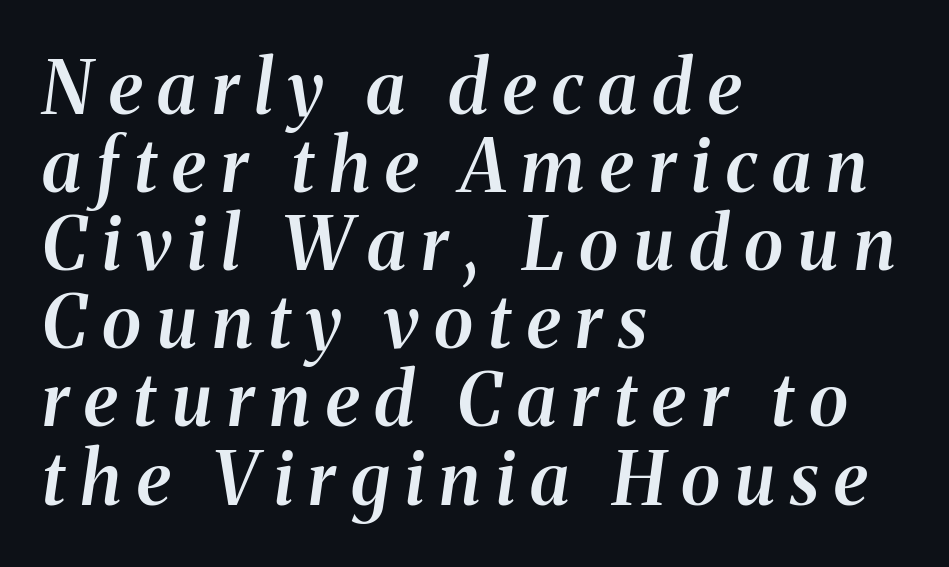
Q: Is the text bold? A: Semi-bold.
Q: Is the text italic (slanted)? A: Yes, it leans right by about 8 degrees.
Q: Is the typeface a serif or a sans-serif typeface? A: Serif.
Q: Is the text underlined? A: No.
Q: How is the paragraph aligned? A: Left-aligned.
Q: Is the spacing between letters normal or unusually wide? A: Unusually wide.
Q: Is the spacing between lines tight, normal or loose? A: Tight.
Q: Width (condensed, normal, or wide)? A: Normal.
Q: Stroke contrast? A: Medium.
Q: x-height? A: Medium.
Q: Monospaced? A: No.
